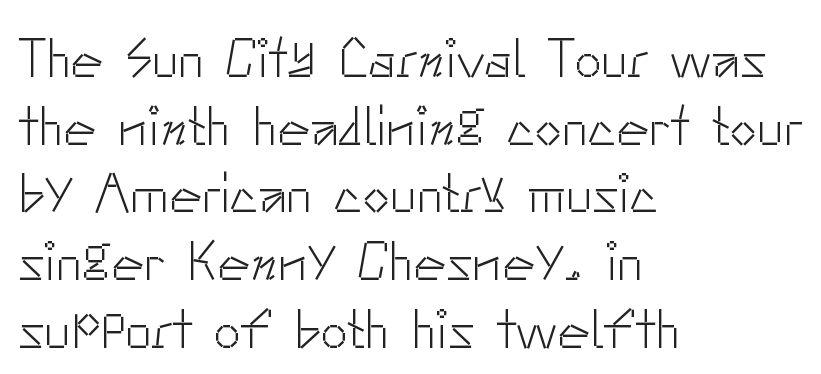
{"serif": "no", "italic": "no", "bold": "no", "weight": "light", "width": "normal", "stroke_contrast": "low", "x_height": "small", "monospaced": "no", "underline": "no", "align": "left", "line_spacing_ratio": 1.23, "letter_spacing": "normal", "letter_spacing_em": 0.0, "glyph_px": 55}
